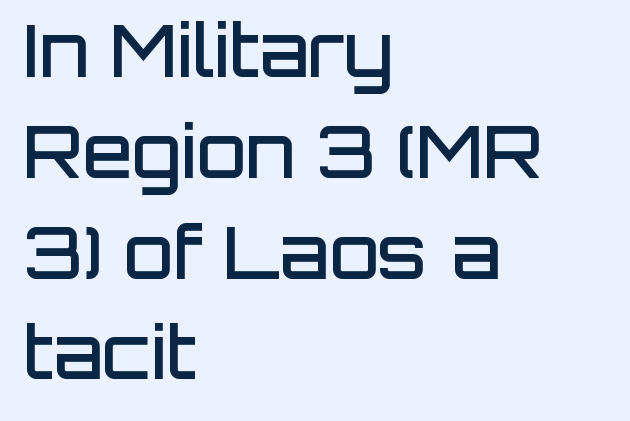
{"serif": "no", "italic": "no", "bold": "semi", "weight": "semibold", "width": "normal", "stroke_contrast": "low", "x_height": "large", "monospaced": "no", "underline": "no", "align": "left", "line_spacing": "normal", "line_spacing_ratio": 1.4, "letter_spacing": "normal", "letter_spacing_em": 0.0, "glyph_px": 72}
